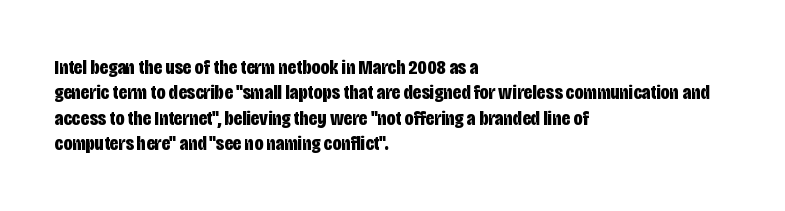
{"italic": "no", "bold": "yes", "underline": "no", "align": "left", "line_spacing_ratio": 1.21, "letter_spacing": "normal", "letter_spacing_em": 0.0, "glyph_px": 21}
